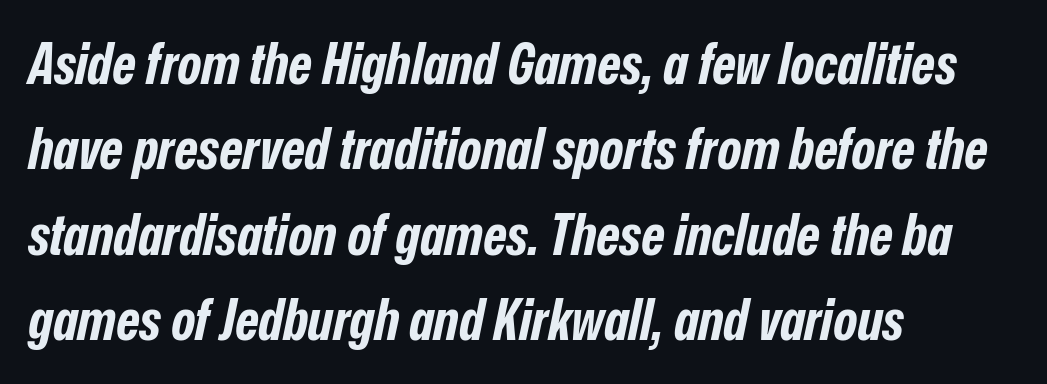
Spacing between characters is what you'd get straight out of the box. Is this a fixed-width face? No — the glyphs have proportional, varying widths. Baseline-to-baseline distance is the conventional proportion of letter height. It's the slanting kind of type. Every row of glyphs begins at an identical x-position on the left.
